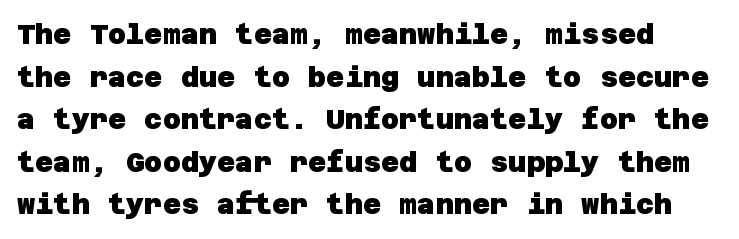
The space beneath each line is pristine and unruled. The sample has been set heavy, in full bold. A sans-serif font was chosen for this passage. Nothing unusual about the tracking: characters are spaced as the font intends. Rows of type keep a routine distance in the vertical direction.
